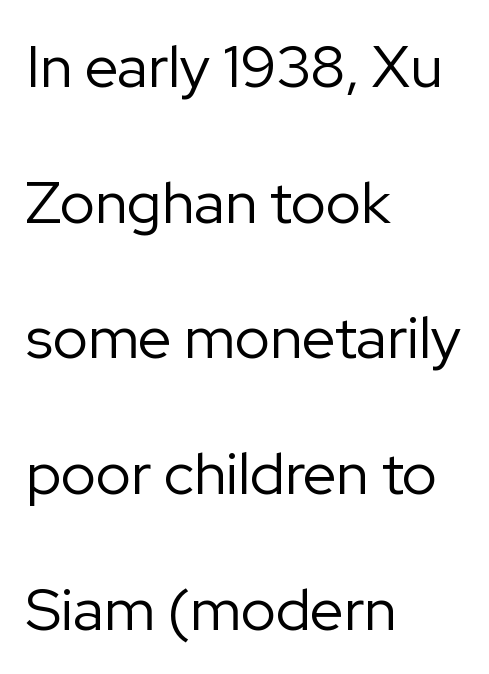
Q: Is the text bold? A: No.
Q: Is the text italic (slanted)? A: No, it is upright.
Q: Is the typeface a serif or a sans-serif typeface? A: Sans-serif.
Q: Is the text underlined? A: No.
Q: How is the paragraph aligned? A: Left-aligned.
Q: Is the spacing between letters normal or unusually wide? A: Normal.
Q: Is the spacing between lines tight, normal or loose? A: Loose.
Q: Width (condensed, normal, or wide)? A: Normal.
Q: Stroke contrast? A: Low.
Q: x-height? A: Medium.
Q: Monospaced? A: No.
